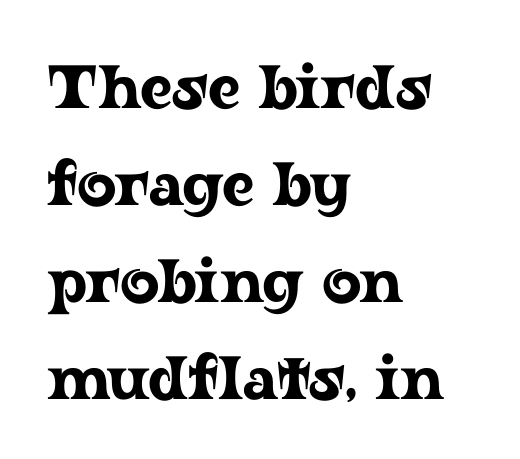
Q: Is the text italic (slanted)? A: No, it is upright.
Q: Is the typeface a serif or a sans-serif typeface? A: Serif.
Q: Is the text underlined? A: No.
Q: How is the paragraph aligned? A: Left-aligned.
Q: Is the spacing between letters normal or unusually wide? A: Normal.
Q: Is the spacing between lines tight, normal or loose? A: Normal.
Q: Width (condensed, normal, or wide)? A: Wide.
Q: Stroke contrast? A: Low.
Q: x-height? A: Medium.
Q: Monospaced? A: No.
